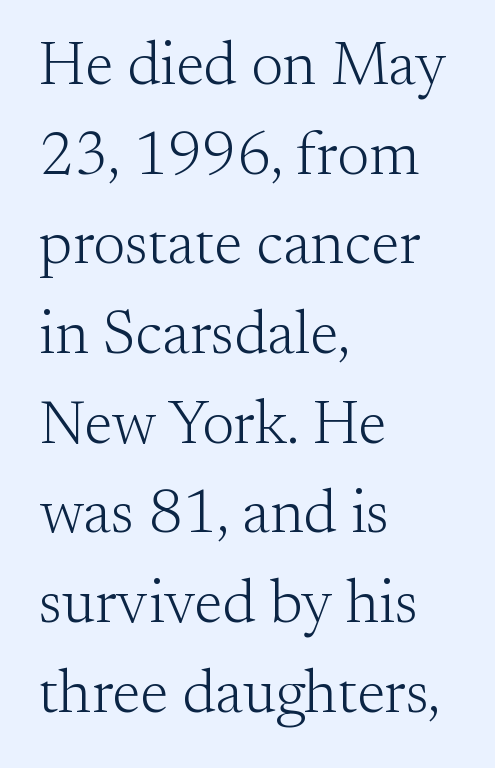
Q: Is the text bold? A: No.
Q: Is the text italic (slanted)? A: No, it is upright.
Q: Is the typeface a serif or a sans-serif typeface? A: Serif.
Q: Is the text underlined? A: No.
Q: How is the paragraph aligned? A: Left-aligned.
Q: Is the spacing between letters normal or unusually wide? A: Normal.
Q: Is the spacing between lines tight, normal or loose? A: Normal.
Q: Width (condensed, normal, or wide)? A: Normal.
Q: Stroke contrast? A: Medium.
Q: x-height? A: Small.
Q: Monospaced? A: No.
